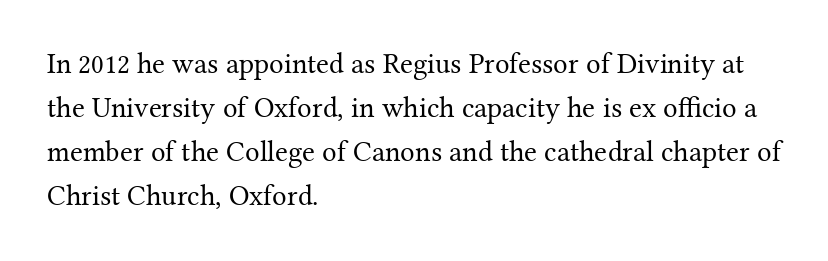
{"serif": "yes", "italic": "no", "bold": "no", "weight": "regular", "width": "normal", "stroke_contrast": "medium", "x_height": "medium", "monospaced": "no", "underline": "no", "align": "left", "line_spacing": "normal", "line_spacing_ratio": 1.52, "letter_spacing": "normal", "letter_spacing_em": 0.0, "glyph_px": 29}
